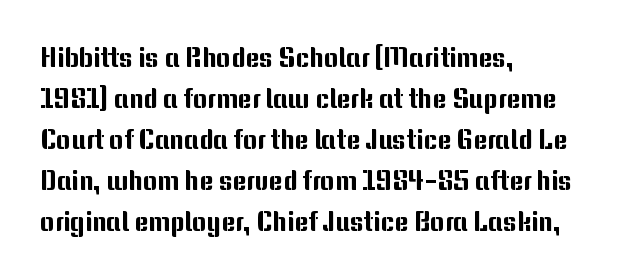
Q: Is the text italic (slanted)? A: No, it is upright.
Q: Is the text underlined? A: No.
Q: How is the paragraph aligned? A: Left-aligned.
Q: Is the spacing between letters normal or unusually wide? A: Normal.
Q: Is the spacing between lines tight, normal or loose? A: Normal.
